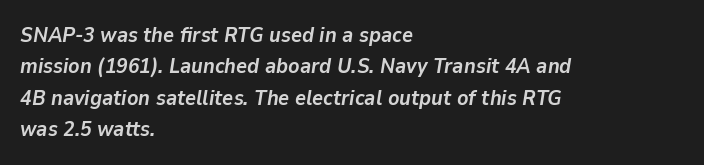
Q: Is the text bold? A: Yes.
Q: Is the text italic (slanted)? A: Yes, it leans right by about 9 degrees.
Q: Is the text underlined? A: No.
Q: How is the paragraph aligned? A: Left-aligned.
Q: Is the spacing between letters normal or unusually wide? A: Normal.
Q: Is the spacing between lines tight, normal or loose? A: Normal.
